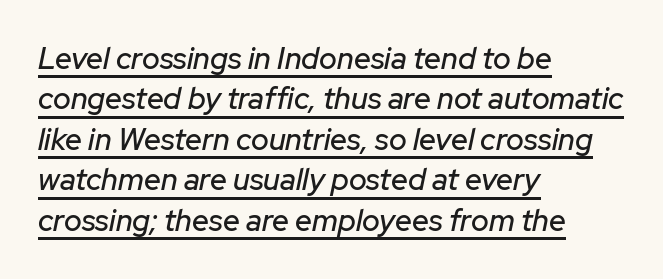
{"italic": "yes", "lean": "right", "slant_degrees": 12, "width": "normal", "stroke_contrast": "low", "x_height": "medium", "monospaced": "no", "underline": "yes", "align": "left", "line_spacing": "normal", "line_spacing_ratio": 1.35, "letter_spacing": "normal", "letter_spacing_em": 0.0, "glyph_px": 30}
